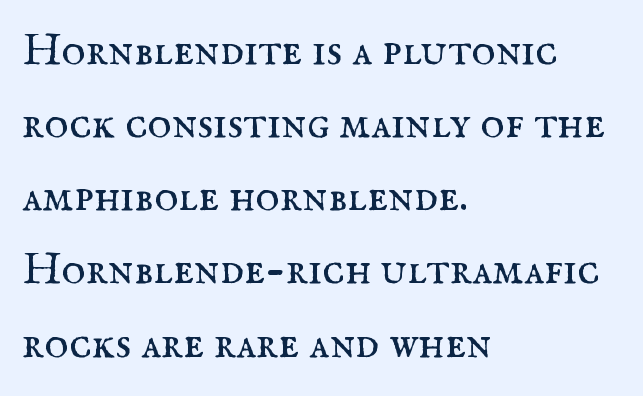
Q: Is the text bold? A: No.
Q: Is the text italic (slanted)? A: No, it is upright.
Q: Is the typeface a serif or a sans-serif typeface? A: Serif.
Q: Is the text underlined? A: No.
Q: How is the paragraph aligned? A: Left-aligned.
Q: Is the spacing between letters normal or unusually wide? A: Normal.
Q: Is the spacing between lines tight, normal or loose? A: Normal.
Q: Width (condensed, normal, or wide)? A: Normal.
Q: Stroke contrast? A: Medium.
Q: x-height? A: Small.
Q: Monospaced? A: No.
